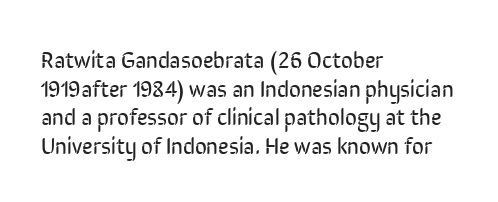
Beneath every word, the page is bare. On a weight scale, this lands at 450 or below. Look at the tracking — it's just the regular setting, nothing added. The typesetter chose a ragged-right arrangement here. Upright lettering throughout.
